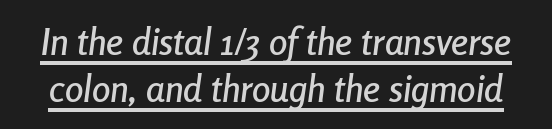
The image shows 37 px condensed type, italic (leaning right); set normal line spacing (1.27x), normal letter spacing, underlined; low stroke contrast and a medium x-height.
